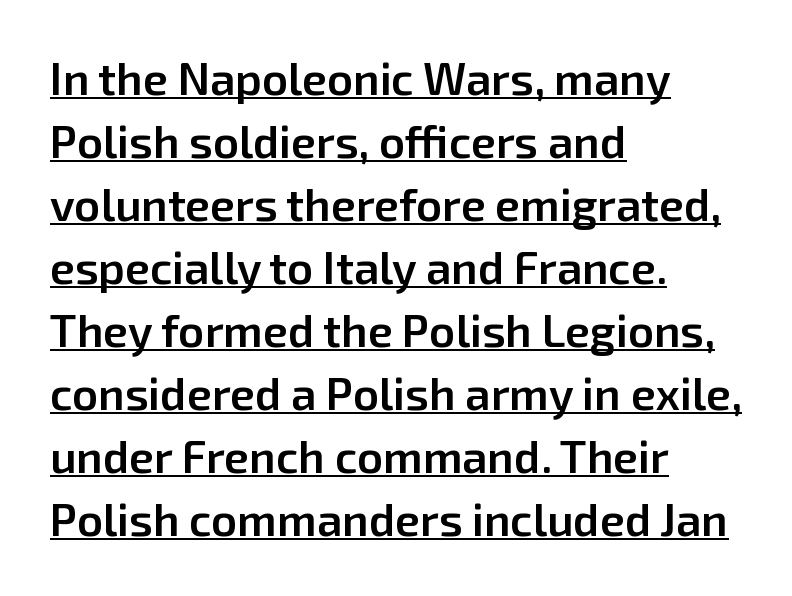
Typeset ragged right — the left edge is the straight one. In designer terms, the underline attribute is active on this setting. Slightly chunky letters — semibold, I'd say, not full bold. This sample has the flowing, uneven cadence of proportional lettering. This sample uses a sans-serif face.
